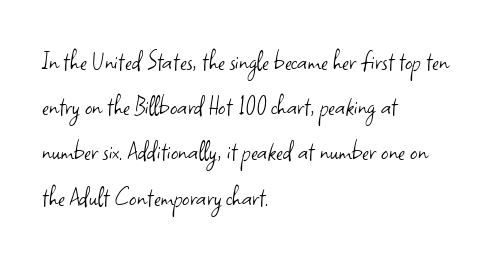
The image shows 29 px light sans-serif type; set left-aligned, normal line spacing (1.56x), normal letter spacing, not underlined; low stroke contrast and a small x-height.
